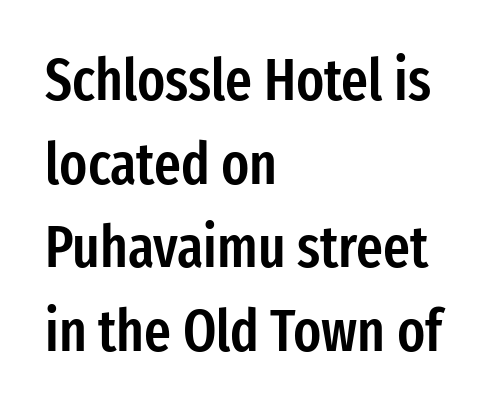
The image shows 58 px semibold, condensed sans-serif type, upright; set left-aligned, normal line spacing (1.44x), normal letter spacing, not underlined; low stroke contrast and a medium x-height.
